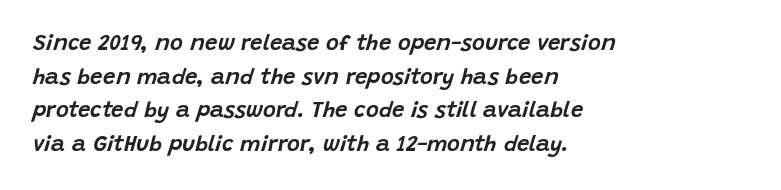
Underline: absent. Slanted lettering throughout. Reading down the column, the eye jumps a familiar distance to each next line. The passage is arranged the way most books set body copy — flush left. Tracking here is standard; glyphs follow each other at the usual distance.
